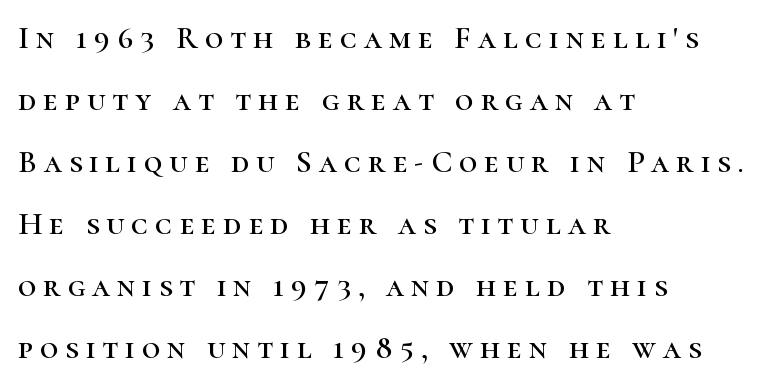
{"serif": "yes", "italic": "no", "width": "normal", "stroke_contrast": "high", "x_height": "medium", "monospaced": "no", "underline": "no", "align": "left", "line_spacing": "loose", "line_spacing_ratio": 1.94, "letter_spacing": "wide", "letter_spacing_em": 0.22, "glyph_px": 32}
